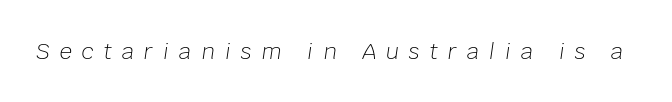
These lines were composed using italics. Glance below the letters and you will spot only blank space. The gaps between neighbouring characters are conspicuously large. Think standard paragraph weight, or any step lighter than that.
